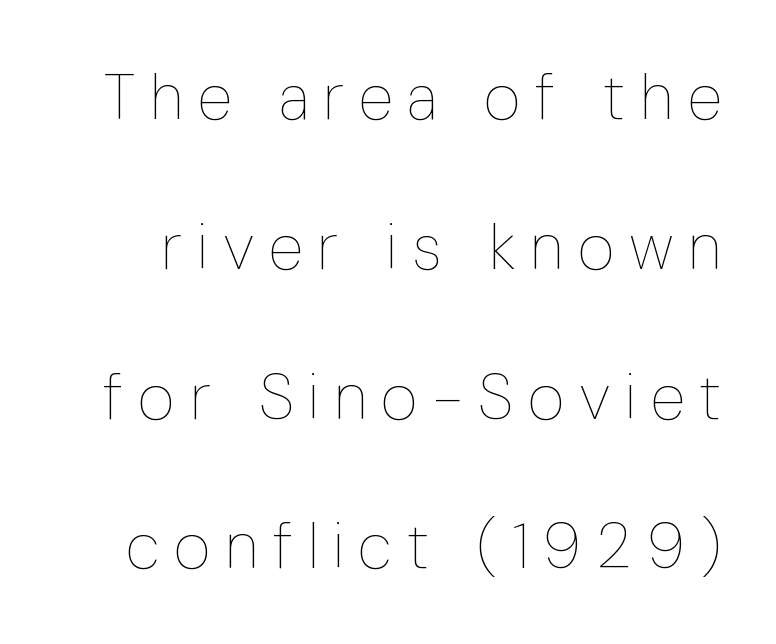
Spacing verdict: proportional, widths tailored to each character. The passage shown is not underscored anywhere. Letter spacing: wide. Compared with a typical body face, this is equally light or lighter still. Reading down the column, the eye jumps a long way to each next line. Italic: no, the glyphs are upright roman.
